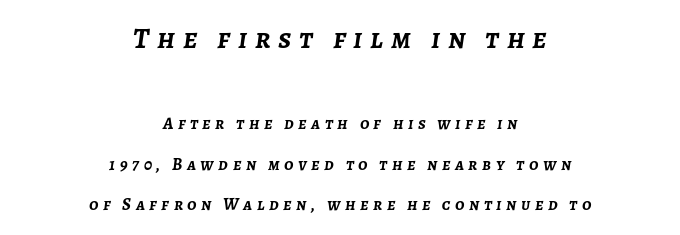
The image shows 29 px semibold type, italic (leaning right); set centered, loose line spacing (2.4x), unusually wide letter spacing (+0.27 em), not underlined; the first (top) block is 1.71x larger; low stroke contrast and a medium x-height.
